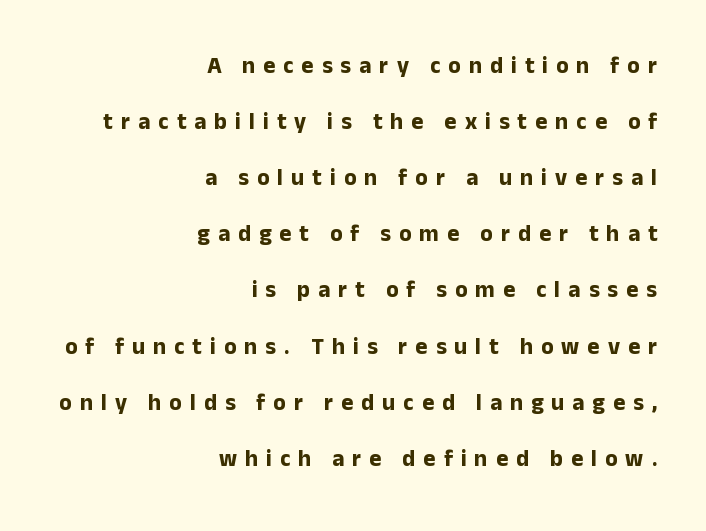
The image shows 23 px bold type, upright; set right-aligned, loose line spacing (2.44x), unusually wide letter spacing (+0.35 em), not underlined.
